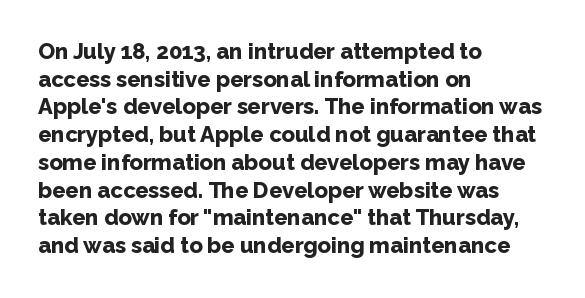
Q: Is the text bold? A: Yes.
Q: Is the text italic (slanted)? A: No, it is upright.
Q: Is the text underlined? A: No.
Q: How is the paragraph aligned? A: Left-aligned.
Q: Is the spacing between letters normal or unusually wide? A: Normal.
Q: Is the spacing between lines tight, normal or loose? A: Normal.
